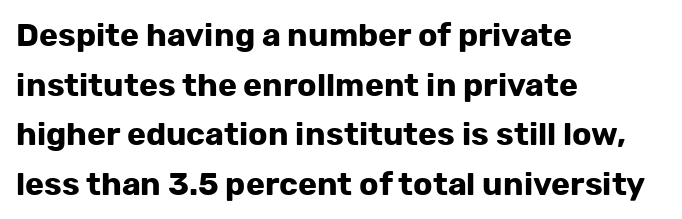
The image shows 32 px bold sans-serif type, upright; set left-aligned, normal line spacing (1.55x), normal letter spacing, not underlined; low stroke contrast and a medium x-height.
